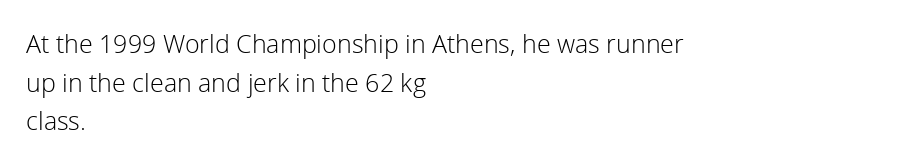
{"italic": "no", "bold": "no", "underline": "no", "align": "left", "line_spacing": "normal", "line_spacing_ratio": 1.55, "letter_spacing": "normal", "letter_spacing_em": 0.0, "glyph_px": 25}
